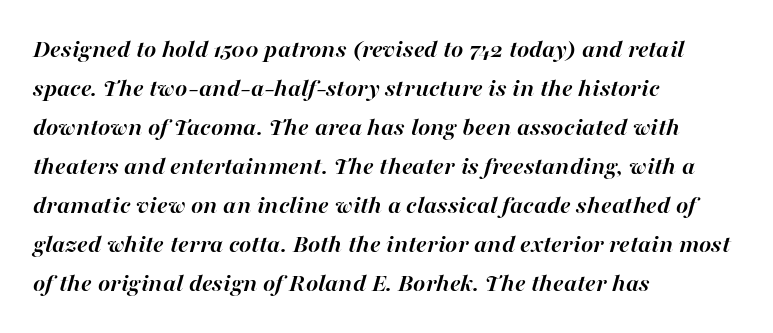
The image shows 26 px bold type, italic (leaning right); set left-aligned, normal line spacing (1.5x), normal letter spacing, not underlined.
